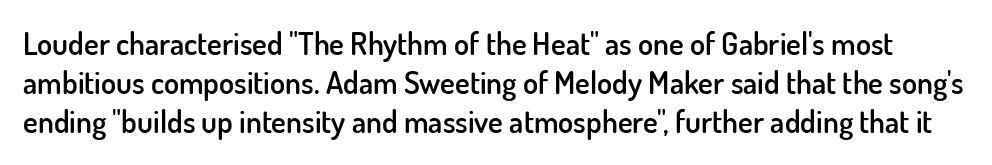
Q: Is the text bold? A: Semi-bold.
Q: Is the text italic (slanted)? A: No, it is upright.
Q: Is the typeface a serif or a sans-serif typeface? A: Sans-serif.
Q: Is the text underlined? A: No.
Q: Is the spacing between letters normal or unusually wide? A: Normal.
Q: Is the spacing between lines tight, normal or loose? A: Normal.
Q: Width (condensed, normal, or wide)? A: Normal.
Q: Stroke contrast? A: Low.
Q: x-height? A: Small.
Q: Monospaced? A: No.
